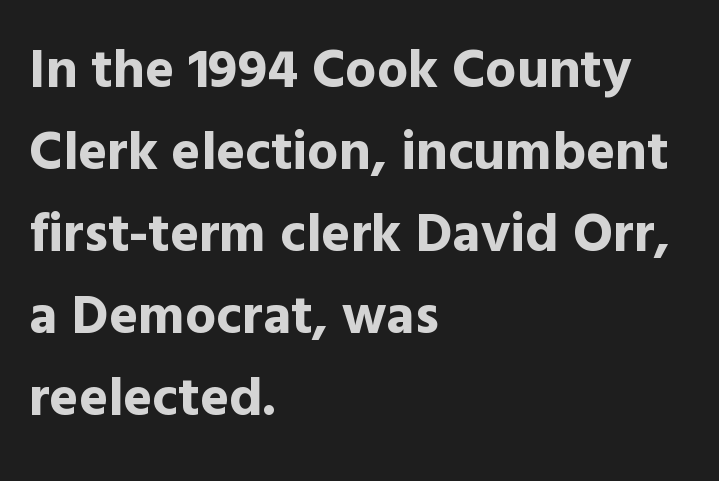
Between one letter and the next there's only the usual sliver of space. Look at the stroke-to-counter ratio: heavy, a bold. No italicization has been applied; the sample stays upright. In terms of letterform style, serifs are entirely absent. Character widths vary here, with narrow letters taking less room than wide ones. Each new line begins a customary step beneath the previous one.
